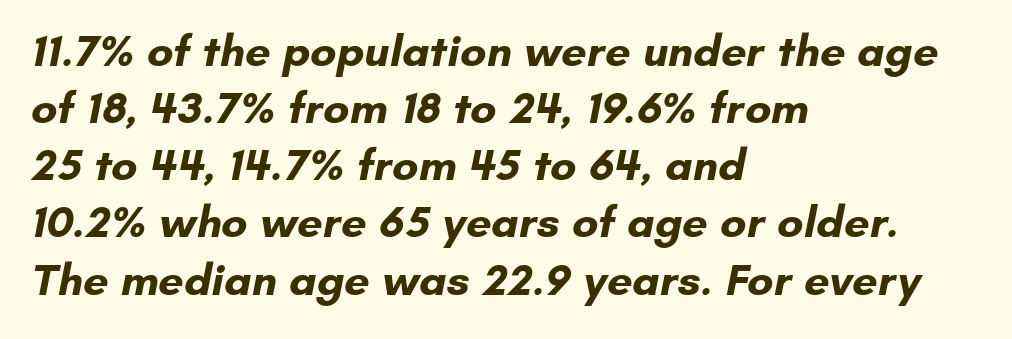
{"serif": "no", "bold": "yes", "weight": "bold", "width": "normal", "stroke_contrast": "low", "x_height": "small", "monospaced": "no", "underline": "no", "align": "left", "line_spacing": "normal", "line_spacing_ratio": 1.27, "letter_spacing": "normal", "letter_spacing_em": 0.0, "glyph_px": 45}
